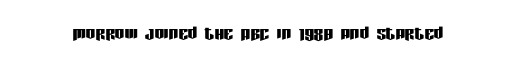
Q: Is the text italic (slanted)? A: No, it is upright.
Q: Is the text underlined? A: No.
Q: Is the spacing between letters normal or unusually wide? A: Normal.
